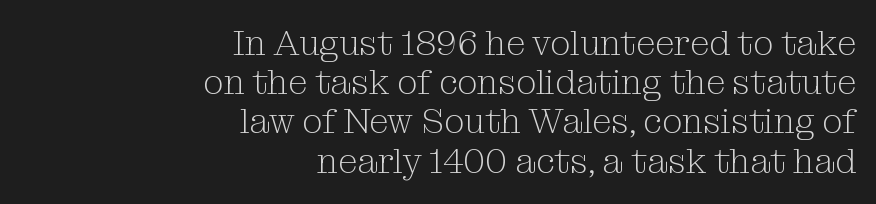
The image shows 35 px light serif type, upright; set right-aligned, tight line spacing (1.12x), normal letter spacing, not underlined; medium stroke contrast and a medium x-height.
